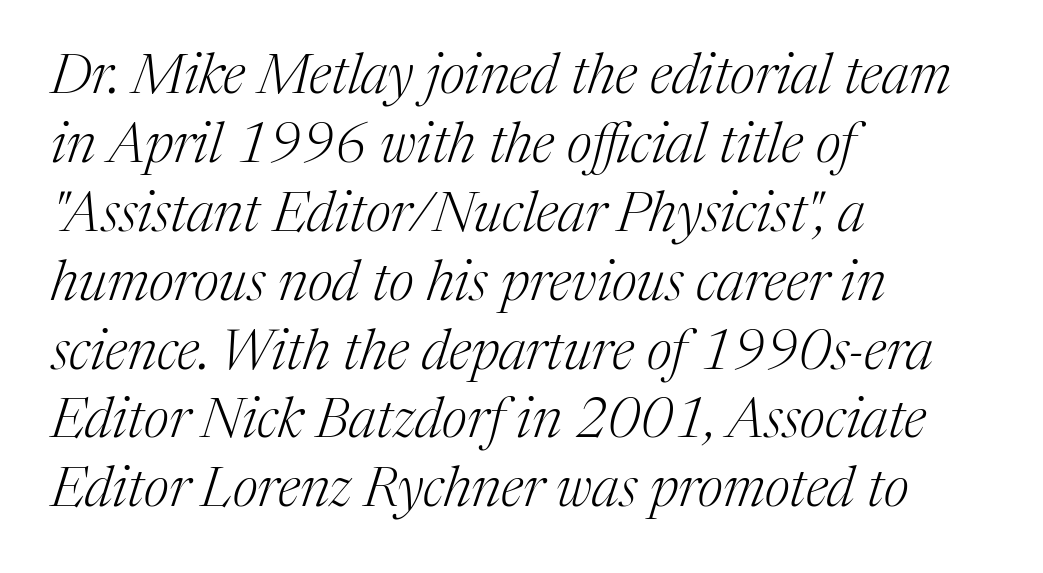
Visually the block forms a straight wall on the left and a jagged coastline on the right. Just letters on the line, the space beneath them empty. Look at the bottom of the vertical strokes: they flare into serifs here. The passage shown is typed in a proportional face where columns would drift.
